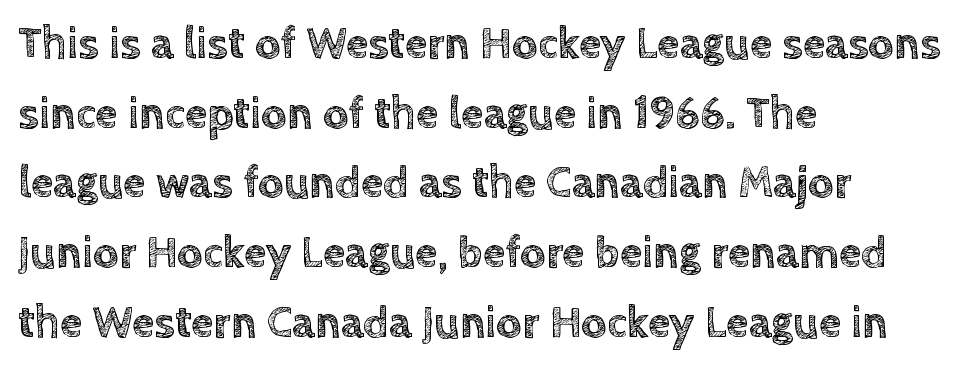
{"italic": "no", "width": "normal", "x_height": "large", "monospaced": "no", "underline": "no", "align": "left", "line_spacing": "normal", "line_spacing_ratio": 1.55, "letter_spacing": "normal", "letter_spacing_em": 0.0, "glyph_px": 45}
